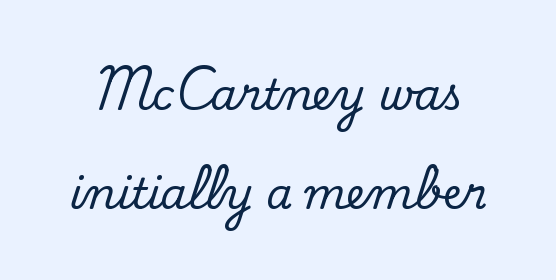
Q: Is the text bold? A: No.
Q: Is the typeface a serif or a sans-serif typeface? A: Sans-serif.
Q: Is the text underlined? A: No.
Q: Is the spacing between letters normal or unusually wide? A: Normal.
Q: Is the spacing between lines tight, normal or loose? A: Loose.
Q: Width (condensed, normal, or wide)? A: Normal.
Q: Stroke contrast? A: Low.
Q: x-height? A: Small.
Q: Monospaced? A: No.
